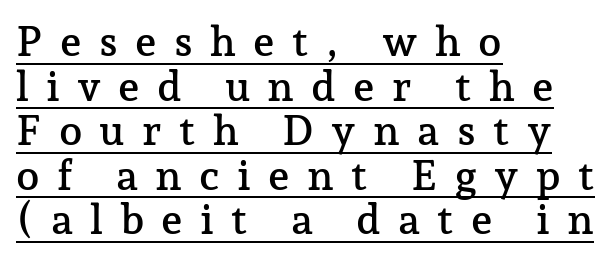
Q: Is the text italic (slanted)? A: No, it is upright.
Q: Is the typeface a serif or a sans-serif typeface? A: Serif.
Q: Is the text underlined? A: Yes.
Q: How is the paragraph aligned? A: Left-aligned.
Q: Is the spacing between letters normal or unusually wide? A: Unusually wide.
Q: Is the spacing between lines tight, normal or loose? A: Tight.
Q: Width (condensed, normal, or wide)? A: Normal.
Q: Stroke contrast? A: Low.
Q: x-height? A: Medium.
Q: Monospaced? A: No.
